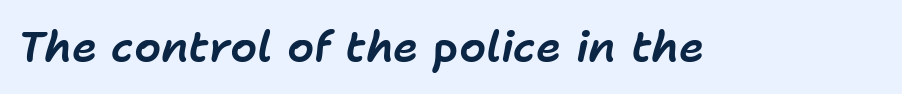
{"italic": "yes", "lean": "right", "slant_degrees": 11, "width": "normal", "stroke_contrast": "low", "x_height": "medium", "monospaced": "no", "underline": "no", "letter_spacing": "normal", "letter_spacing_em": 0.0, "glyph_px": 43}
